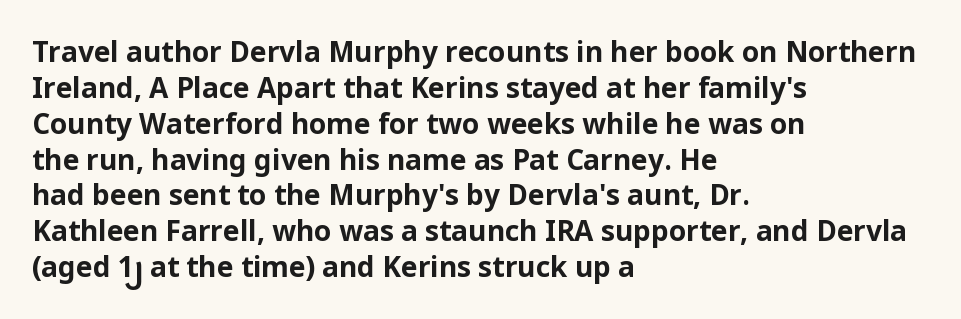
Q: Is the text bold? A: Yes.
Q: Is the text italic (slanted)? A: No, it is upright.
Q: Is the typeface a serif or a sans-serif typeface? A: Sans-serif.
Q: Is the text underlined? A: No.
Q: How is the paragraph aligned? A: Left-aligned.
Q: Is the spacing between letters normal or unusually wide? A: Normal.
Q: Is the spacing between lines tight, normal or loose? A: Normal.
Q: Width (condensed, normal, or wide)? A: Normal.
Q: Stroke contrast? A: Low.
Q: x-height? A: Medium.
Q: Monospaced? A: No.
